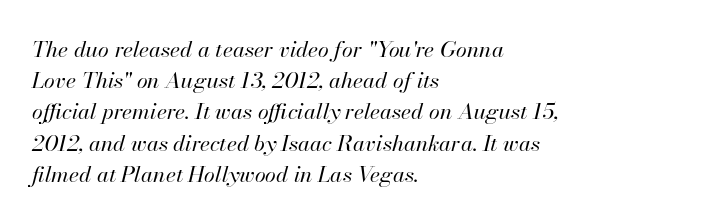
Q: Is the text bold? A: No.
Q: Is the text italic (slanted)? A: Yes, it leans right by about 13 degrees.
Q: Is the text underlined? A: No.
Q: How is the paragraph aligned? A: Left-aligned.
Q: Is the spacing between letters normal or unusually wide? A: Normal.
Q: Is the spacing between lines tight, normal or loose? A: Normal.
